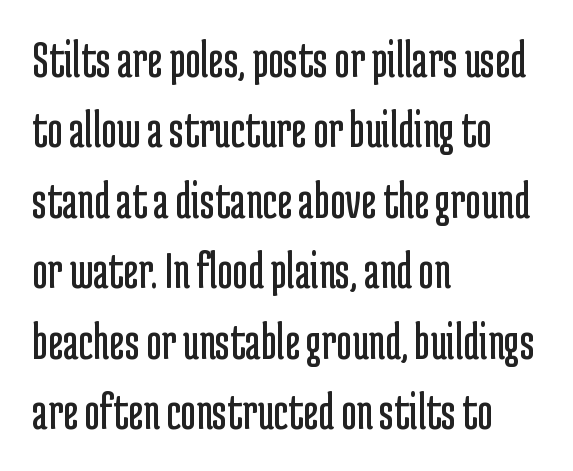
The line texture is even and compact thanks to regular tracking. The glyphs are unaccompanied by any horizontal stroke below them. Interline gaps are of average width in this sample. The lettering holds an erect, upright posture throughout. A quiet, ordinary-to-light weight characterises the typeface. Look at the bottom of the vertical strokes: they stop flat, with no serifs.
